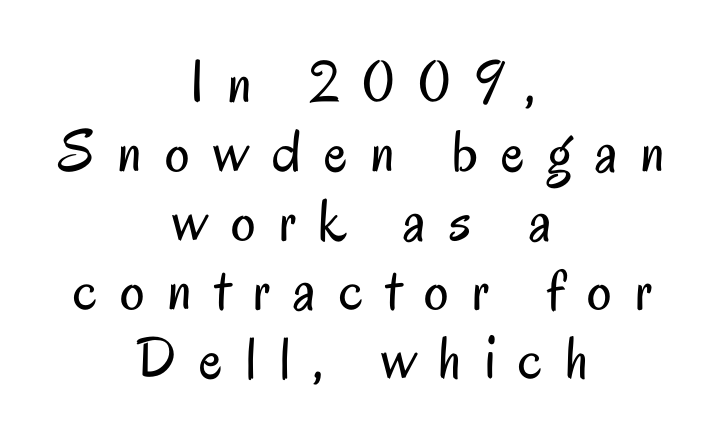
Q: Is the text bold? A: No.
Q: Is the text italic (slanted)? A: No, it is upright.
Q: Is the typeface a serif or a sans-serif typeface? A: Sans-serif.
Q: Is the text underlined? A: No.
Q: How is the paragraph aligned? A: Centered.
Q: Is the spacing between letters normal or unusually wide? A: Unusually wide.
Q: Is the spacing between lines tight, normal or loose? A: Tight.
Q: Width (condensed, normal, or wide)? A: Condensed.
Q: Stroke contrast? A: Low.
Q: x-height? A: Small.
Q: Monospaced? A: No.
